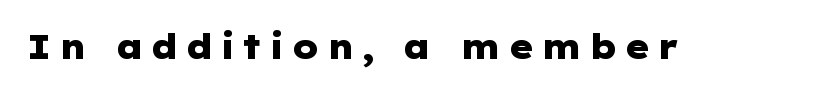
The image shows 34 px heavy, wide sans-serif type, upright; set not underlined; low stroke contrast and a medium x-height.
